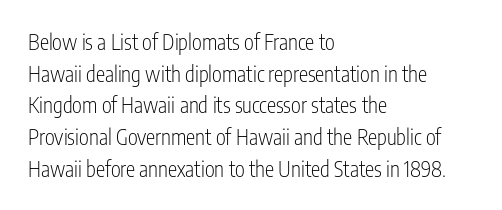
The image shows 21 px text type, upright; set left-aligned, normal line spacing (1.51x), normal letter spacing, not underlined.
